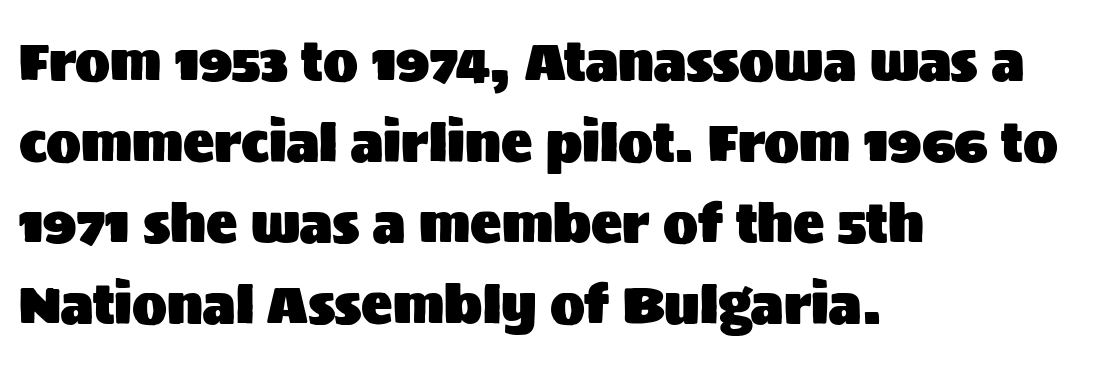
Q: Is the text italic (slanted)? A: No, it is upright.
Q: Is the typeface a serif or a sans-serif typeface? A: Sans-serif.
Q: Is the text underlined? A: No.
Q: How is the paragraph aligned? A: Left-aligned.
Q: Is the spacing between letters normal or unusually wide? A: Normal.
Q: Is the spacing between lines tight, normal or loose? A: Normal.
Q: Width (condensed, normal, or wide)? A: Normal.
Q: Stroke contrast? A: Medium.
Q: x-height? A: Large.
Q: Monospaced? A: No.
